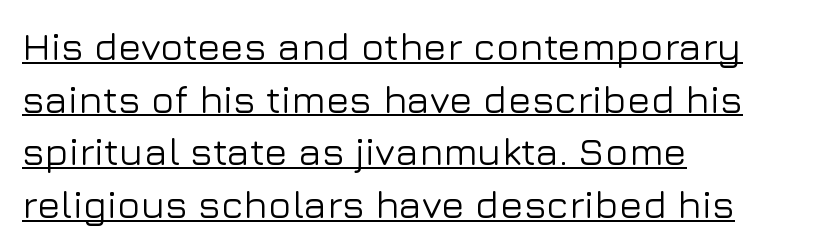
The image shows 39 px sans-serif type, upright; set left-aligned, normal line spacing (1.35x), normal letter spacing, underlined; low stroke contrast and a medium x-height.
